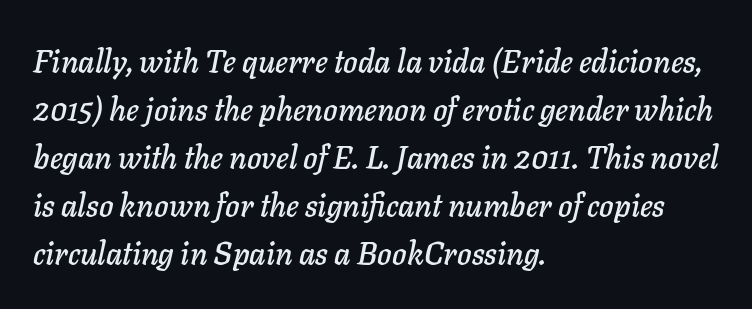
{"italic": "yes", "lean": "right", "slant_degrees": 11, "width": "normal", "stroke_contrast": "low", "x_height": "medium", "monospaced": "no", "underline": "no", "align": "left", "line_spacing": "normal", "line_spacing_ratio": 1.55, "letter_spacing": "normal", "letter_spacing_em": 0.0, "glyph_px": 31}
